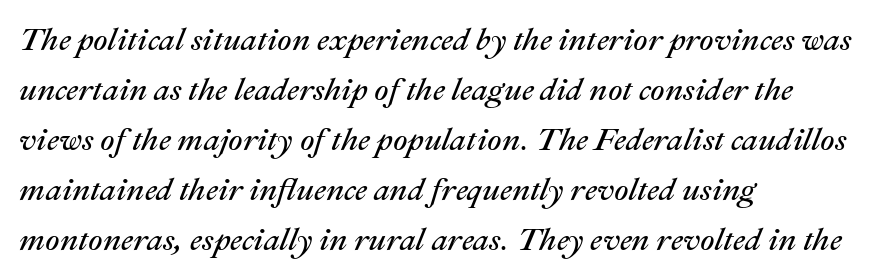
The image shows 32 px regular-weight type, italic (leaning right); set left-aligned, normal line spacing (1.56x), normal letter spacing, not underlined; medium stroke contrast and a medium x-height.
